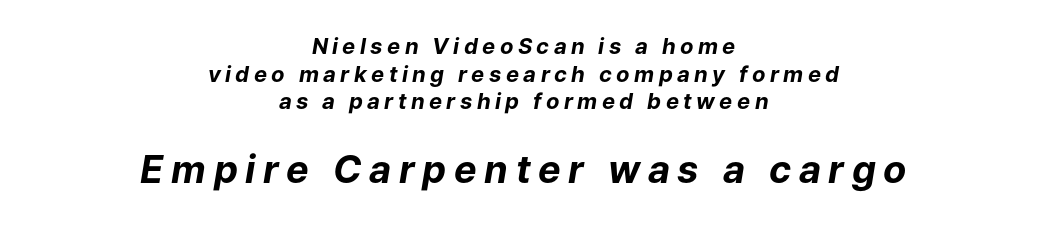
The image shows 38 px bold type, italic (leaning right); set centered, normal line spacing (1.26x), unusually wide letter spacing (+0.2 em), not underlined; the second (bottom) block is 1.73x larger; low stroke contrast and a medium x-height.
